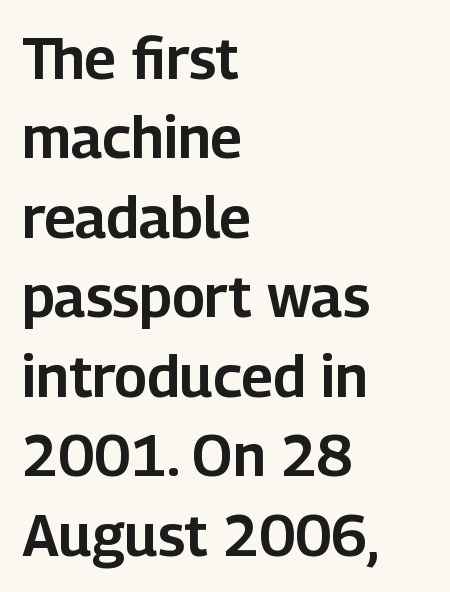
{"serif": "no", "italic": "no", "width": "normal", "stroke_contrast": "low", "x_height": "medium", "monospaced": "no", "underline": "no", "align": "left", "line_spacing": "normal", "line_spacing_ratio": 1.37, "letter_spacing": "normal", "letter_spacing_em": 0.0, "glyph_px": 58}
